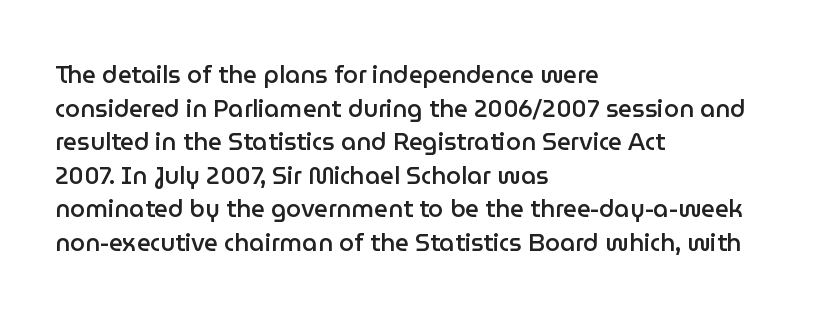
The image shows 24 px text type, upright; set left-aligned, normal line spacing (1.4x), normal letter spacing, not underlined.
